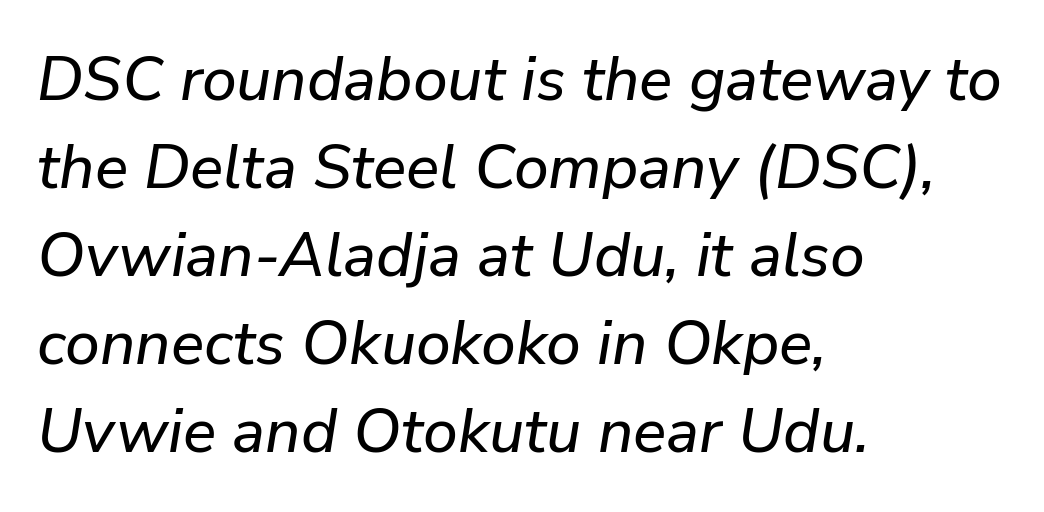
These lines are rendered in a variable-pitch font. Short note: letters normally spaced. Italic? Definitely — the glyphs are oblique. Students, observe: this is what conventionally led text looks like. Words float on clear page, feet unadorned.
